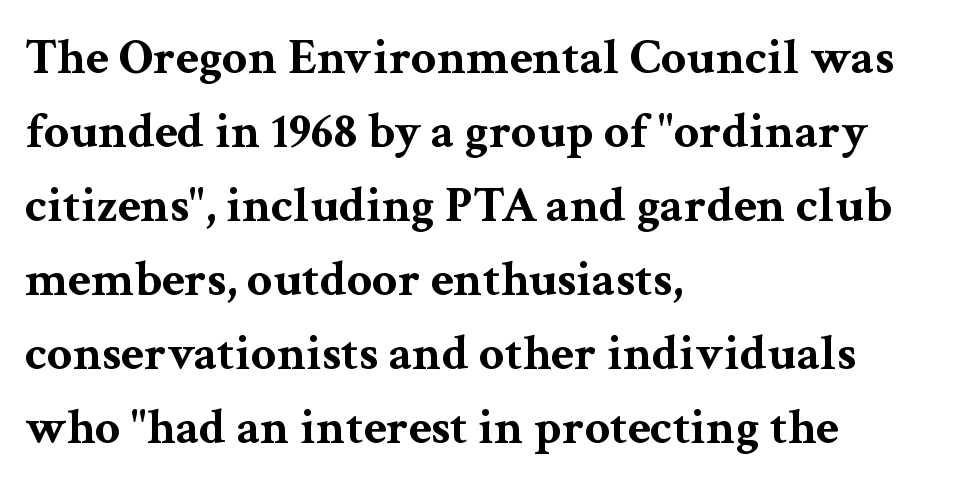
Serifs: yes, visible at the terminals of the letterforms. Descenders hang freely into open space. Regular leading. Think of a printed novel: that variable character pitch is what you see here. Every stem runs plumb, perpendicular to the baseline.
